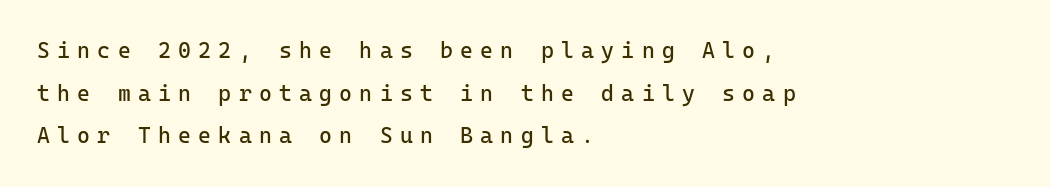
This reads as an unemphasized weight, regular at the heaviest. This rendering uses left alignment, leaving the right contour irregular. Honestly, the letter spacing is so wide it's the main thing you notice. Each new line begins a long way beneath the previous one.
